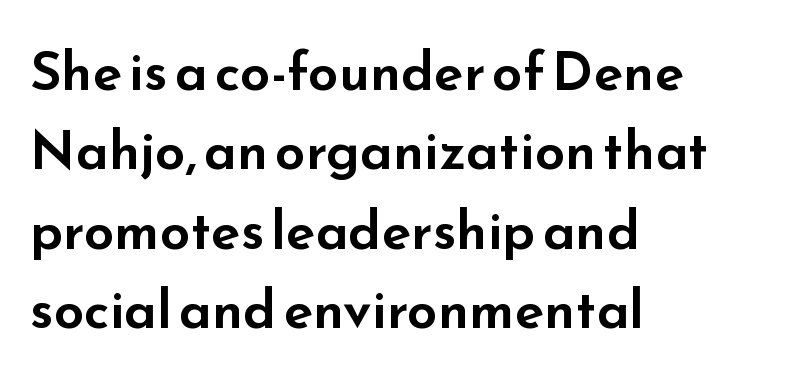
Q: Is the text italic (slanted)? A: No, it is upright.
Q: Is the typeface a serif or a sans-serif typeface? A: Sans-serif.
Q: Is the text underlined? A: No.
Q: How is the paragraph aligned? A: Left-aligned.
Q: Is the spacing between letters normal or unusually wide? A: Normal.
Q: Is the spacing between lines tight, normal or loose? A: Normal.
Q: Width (condensed, normal, or wide)? A: Wide.
Q: Stroke contrast? A: Low.
Q: x-height? A: Small.
Q: Monospaced? A: No.
